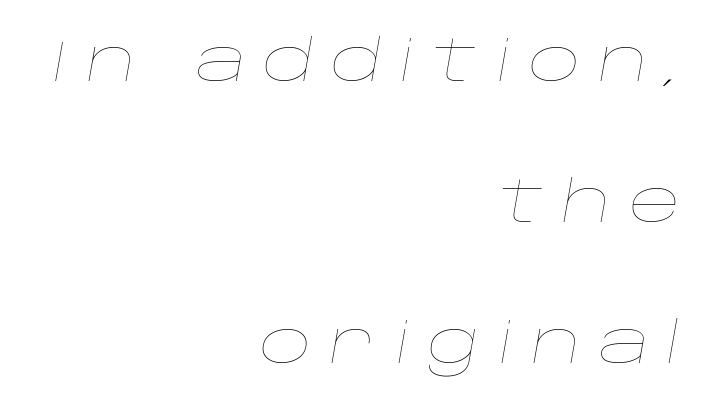
The lines in this sample share a right terminus and differ only in where they begin. Underlining? Definitely not there. One glance says open: line gaps are wider than usual. There is plenty of visible air inserted between adjacent glyphs. The typesetting does not lean heavy: it is not bold. These lines are rendered in a variable-pitch font.
